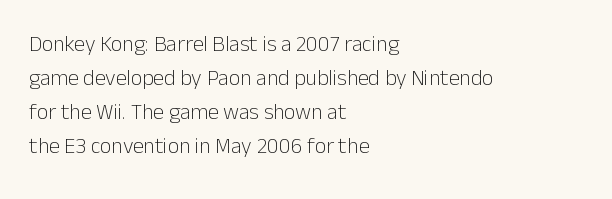
Caption: multi-line text, flush left, ragged right. Rendered with straight, roman letterforms. Beneath every word, the page is bare. Weight: not bold — regular or lighter. Nobody touched the tracking dial on this one. Vertically, the passage feels balanced, rows spaced as you'd expect.
